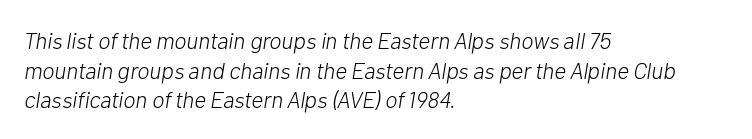
The letters are slanted; this is an italic face. Honestly, the letter spacing is just normal — you wouldn't notice it. Whoever set this chose a conventional vertical rhythm. Clear beneath every line of the passage.
